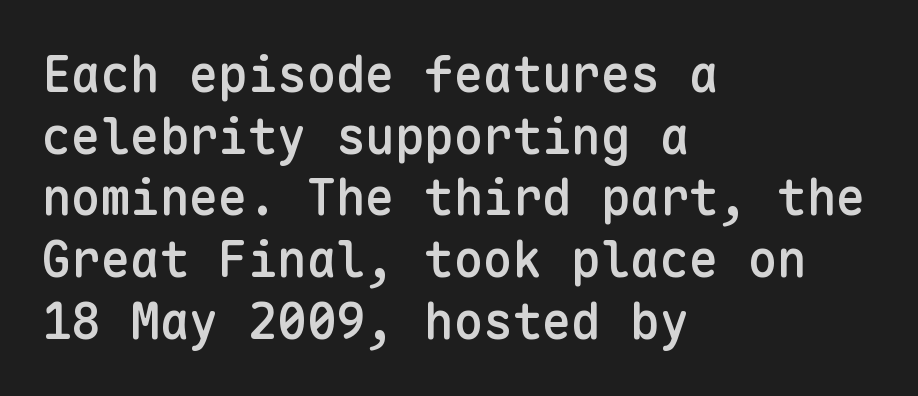
Q: Is the text bold? A: Semi-bold.
Q: Is the text italic (slanted)? A: No, it is upright.
Q: Is the typeface a serif or a sans-serif typeface? A: Sans-serif.
Q: Is the text underlined? A: No.
Q: How is the paragraph aligned? A: Left-aligned.
Q: Is the spacing between letters normal or unusually wide? A: Normal.
Q: Is the spacing between lines tight, normal or loose? A: Normal.
Q: Width (condensed, normal, or wide)? A: Normal.
Q: Stroke contrast? A: Low.
Q: x-height? A: Medium.
Q: Monospaced? A: Yes.
